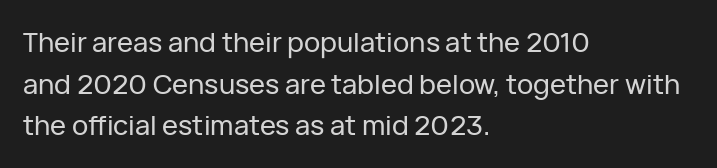
{"italic": "no", "underline": "no", "align": "left", "line_spacing": "normal", "line_spacing_ratio": 1.54, "letter_spacing": "normal", "letter_spacing_em": 0.0, "glyph_px": 27}
